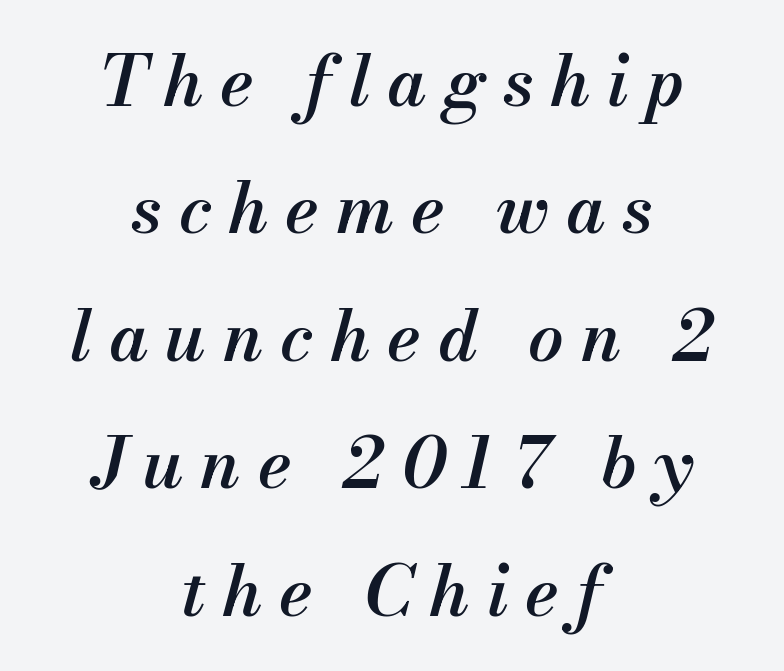
The glyphs are unaccompanied by any horizontal stroke below them. Think of a printed novel: that variable character pitch is what you see here. Typographic density is moderately raised because the face is semibold. Looking at the ascenders, they clearly lean. These lines stack symmetrically, like a column narrowing and widening about its center. This sample uses expanded letter spacing, leaving extra air between glyphs.
